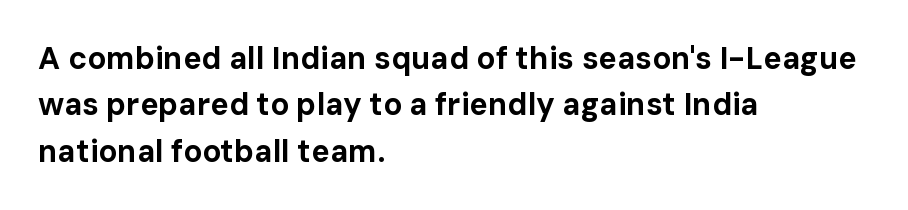
The image shows 31 px bold sans-serif type, upright; set left-aligned, normal line spacing (1.5x), normal letter spacing, not underlined; low stroke contrast and a medium x-height.
